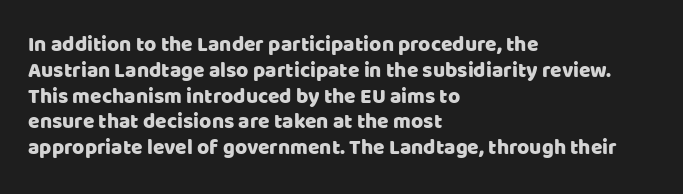
{"italic": "no", "underline": "no", "align": "left", "line_spacing_ratio": 1.23, "letter_spacing": "normal", "letter_spacing_em": 0.0, "glyph_px": 21}
